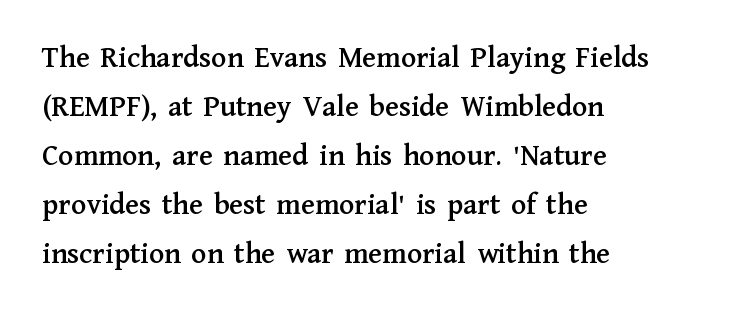
Q: Is the text italic (slanted)? A: No, it is upright.
Q: Is the typeface a serif or a sans-serif typeface? A: Serif.
Q: Is the text underlined? A: No.
Q: How is the paragraph aligned? A: Left-aligned.
Q: Is the spacing between letters normal or unusually wide? A: Normal.
Q: Is the spacing between lines tight, normal or loose? A: Normal.
Q: Width (condensed, normal, or wide)? A: Normal.
Q: Stroke contrast? A: Medium.
Q: x-height? A: Medium.
Q: Monospaced? A: No.
